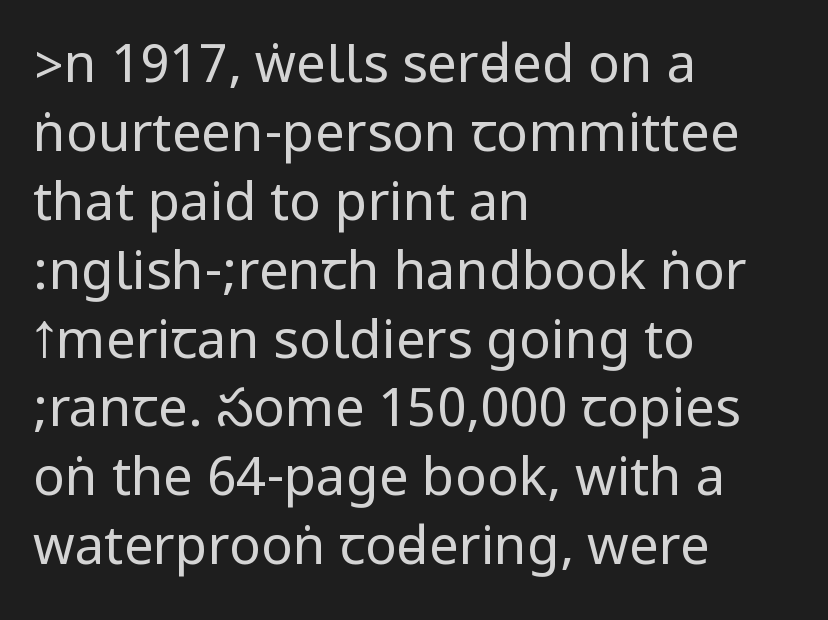
The image shows 53 px regular-weight, condensed sans-serif type, upright; set left-aligned, normal line spacing (1.3x), normal letter spacing, not underlined; low stroke contrast.
